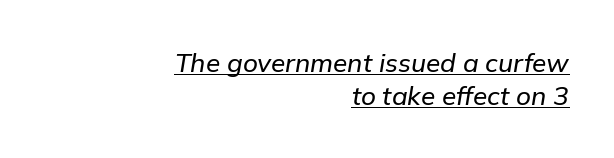
The image shows 26 px text type, italic (leaning right); set right-aligned, normal line spacing (1.28x), normal letter spacing, underlined.
